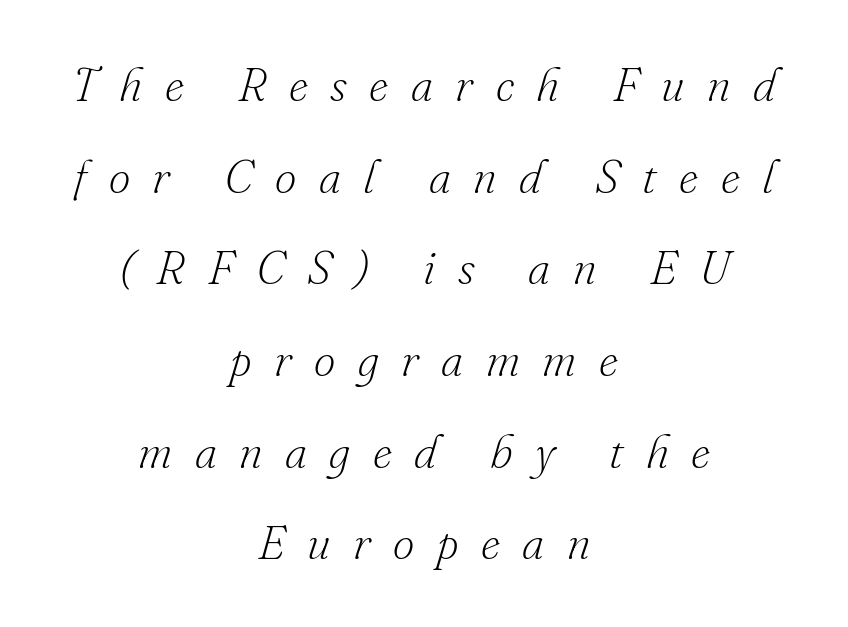
Airy leading. Type without underlining. Compared with ordinary roman type, these characters are visibly tilted. This rendering uses center alignment, leaving both contours irregular but symmetric. The letterforms stand isolated, each surrounded by extra space. Each letter keeps its own natural width here, so spacing adapts to shape.
